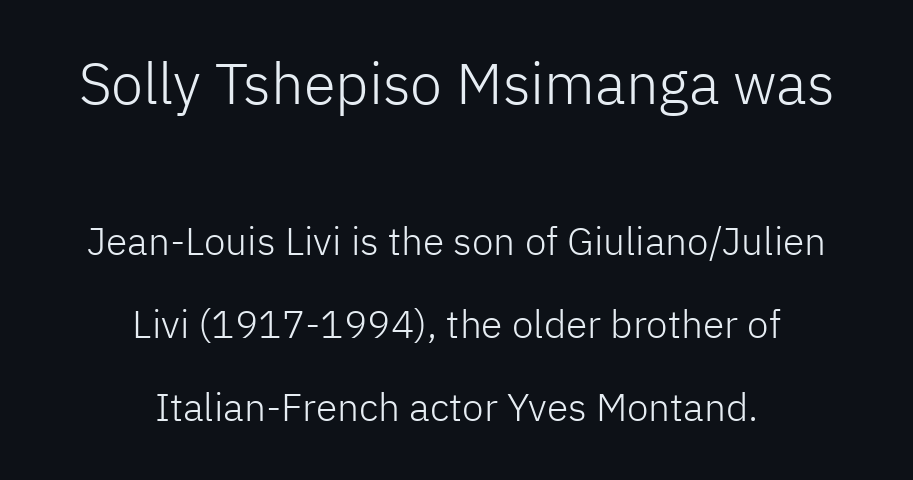
{"serif": "no", "italic": "no", "bold": "no", "weight": "light", "width": "normal", "stroke_contrast": "low", "x_height": "medium", "monospaced": "no", "underline": "no", "align": "center", "line_spacing": "loose", "line_spacing_ratio": 2.14, "letter_spacing": "normal", "letter_spacing_em": 0.0, "larger_block": "first", "size_ratio": 1.49, "glyph_px": 58}
